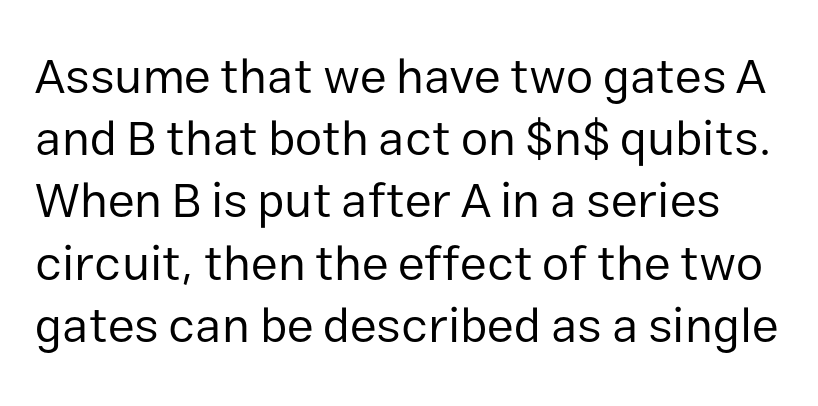
The image shows 49 px regular-weight sans-serif type, upright; set normal line spacing (1.27x), normal letter spacing, not underlined; low stroke contrast and a medium x-height.
